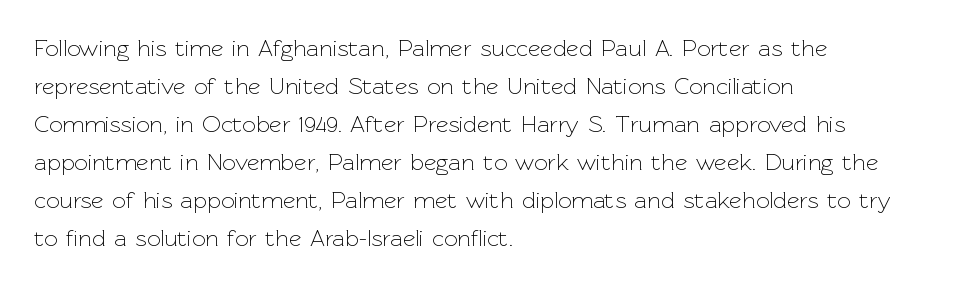
{"italic": "no", "bold": "no", "underline": "no", "align": "left", "line_spacing": "normal", "line_spacing_ratio": 1.58, "letter_spacing": "normal", "letter_spacing_em": 0.0, "glyph_px": 24}
